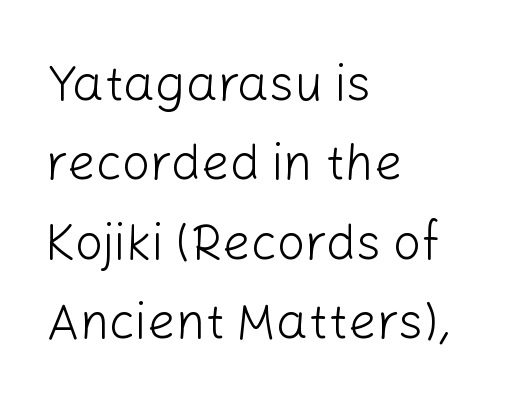
The image shows 50 px light sans-serif type, upright; set left-aligned, normal line spacing (1.59x), normal letter spacing, not underlined; low stroke contrast and a medium x-height.
